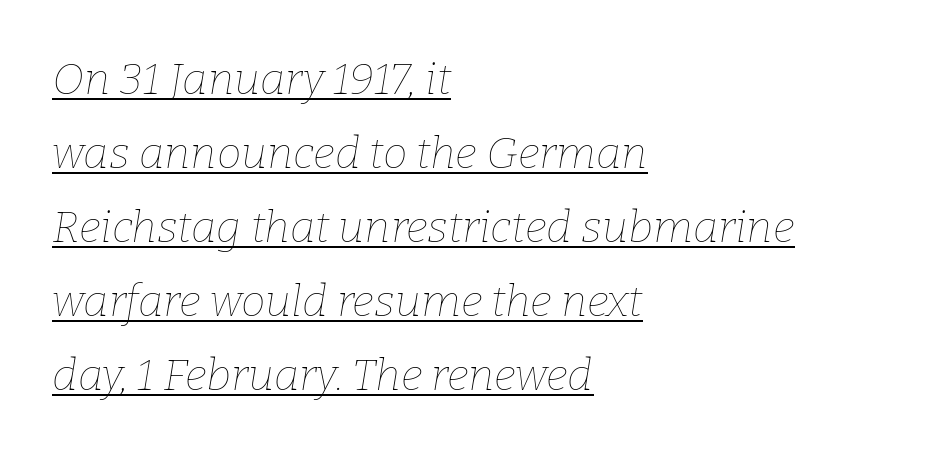
{"italic": "yes", "lean": "right", "slant_degrees": 9, "bold": "no", "weight": "thin", "width": "normal", "stroke_contrast": "low", "x_height": "medium", "monospaced": "no", "underline": "yes", "align": "left", "line_spacing": "normal", "line_spacing_ratio": 1.68, "letter_spacing": "normal", "letter_spacing_em": 0.0, "glyph_px": 44}
